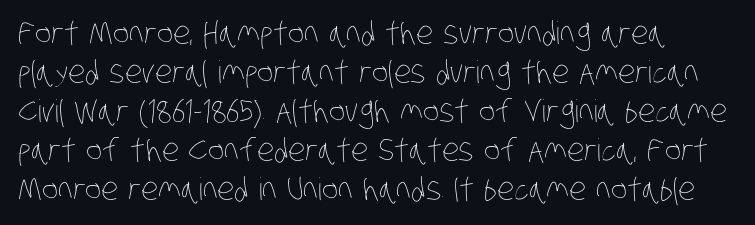
The image shows 31 px thin, condensed type; set normal line spacing (1.26x), normal letter spacing, not underlined; low stroke contrast and a large x-height.
